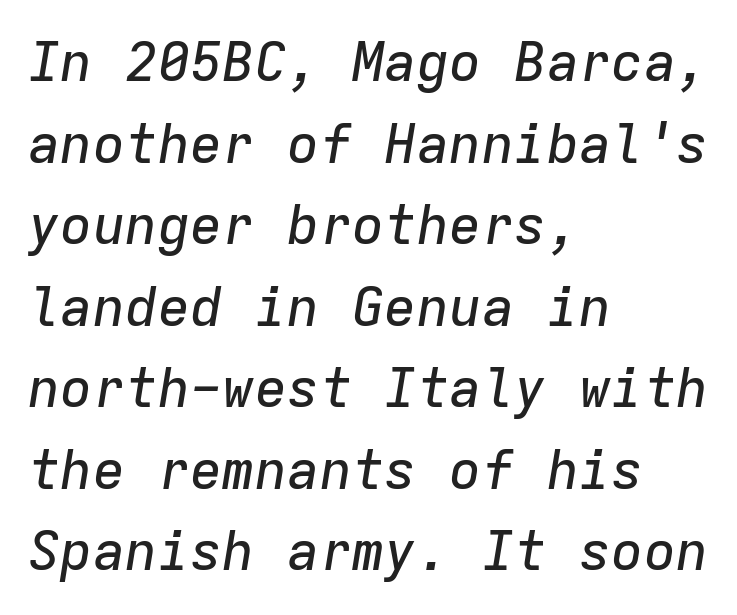
The tracking reads as untouched default to a designer's eye. Style check: oblique. Decoration check: the copy has no underline. The ragged edge is on the right, which tells us the setting is flush left. Does the leading feel generous? No, just average. Fixed-width glyphs throughout — classic coding-font behaviour.
